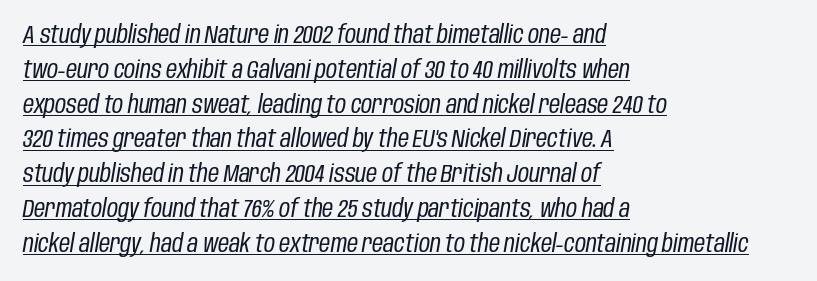
{"italic": "yes", "lean": "right", "slant_degrees": 10, "bold": "no", "underline": "yes", "align": "left", "line_spacing": "normal", "line_spacing_ratio": 1.45, "letter_spacing": "normal", "letter_spacing_em": 0.0, "glyph_px": 24}
